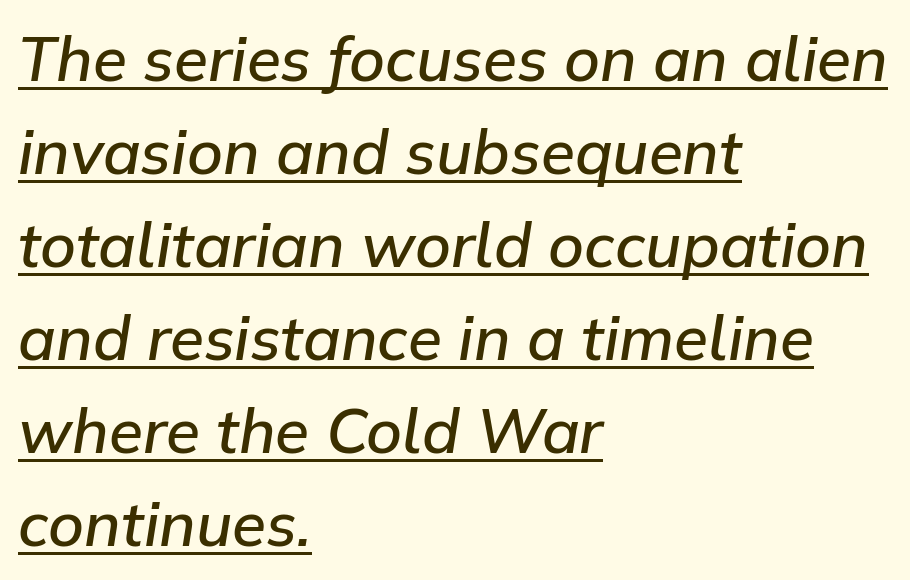
{"italic": "yes", "lean": "right", "slant_degrees": 9, "bold": "semi", "weight": "semibold", "width": "normal", "stroke_contrast": "low", "x_height": "medium", "monospaced": "no", "underline": "yes", "align": "left", "line_spacing": "normal", "line_spacing_ratio": 1.5, "letter_spacing": "normal", "letter_spacing_em": 0.0, "glyph_px": 62}
